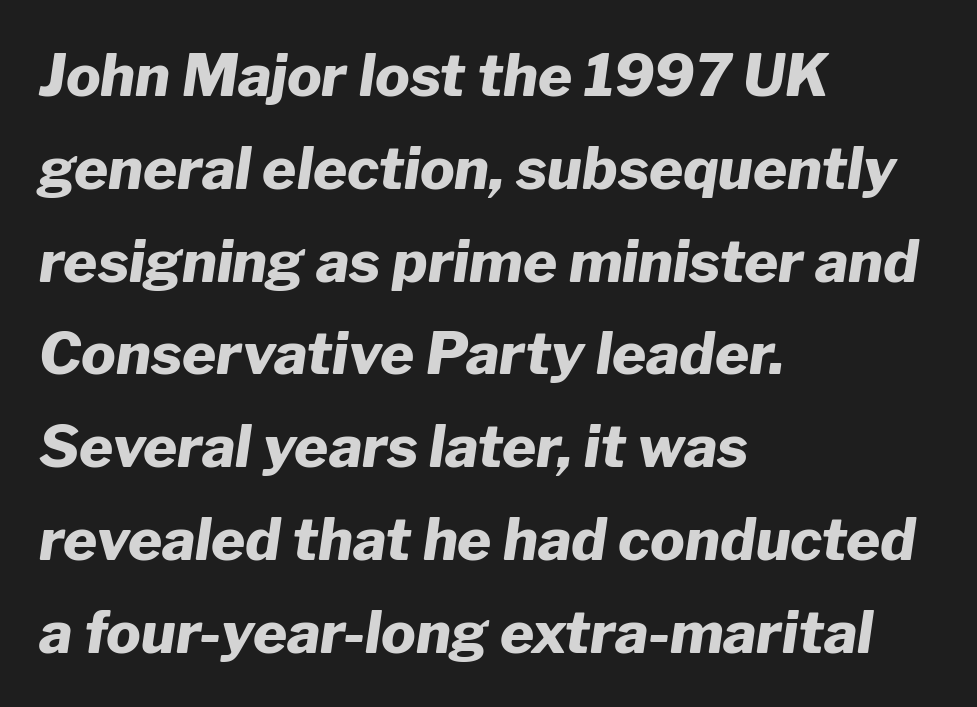
{"italic": "yes", "lean": "right", "slant_degrees": 8, "bold": "yes", "weight": "heavy", "width": "normal", "stroke_contrast": "low", "x_height": "medium", "monospaced": "no", "underline": "no", "align": "left", "line_spacing": "normal", "line_spacing_ratio": 1.6, "letter_spacing": "normal", "letter_spacing_em": 0.0, "glyph_px": 58}
